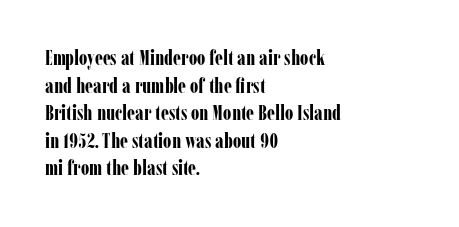
{"italic": "no", "bold": "yes", "underline": "no", "align": "left", "line_spacing": "normal", "line_spacing_ratio": 1.31, "letter_spacing": "normal", "letter_spacing_em": 0.0, "glyph_px": 21}
